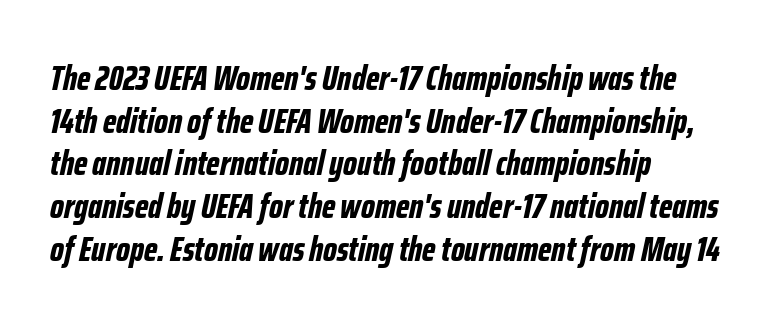
{"italic": "yes", "lean": "right", "slant_degrees": 12, "bold": "yes", "weight": "bold", "width": "condensed", "stroke_contrast": "low", "x_height": "medium", "monospaced": "no", "underline": "no", "align": "left", "line_spacing_ratio": 1.22, "letter_spacing": "normal", "letter_spacing_em": 0.0, "glyph_px": 35}
